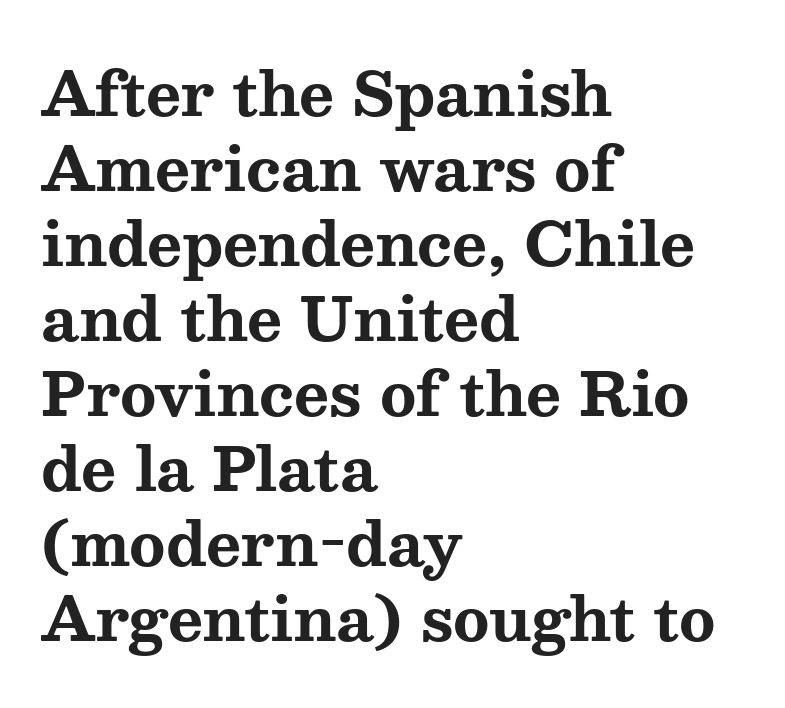
The font is running at its bold setting. In terms of posture, this sample is upright. The setting favours the left margin, as ordinary paragraphs usually do. Summary of vertical rhythm: regular, with standard interline spacing. Classification — serif.
